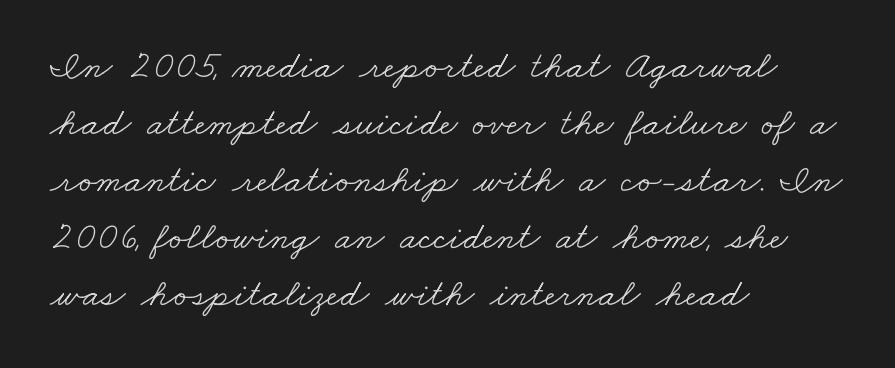
No heavy texture on the line: the type isn't bold. The ragged edge is on the right, which tells us the setting is flush left. Think of a printed novel: that variable character pitch is what you see here. The designer went with a serif here, giving each stem small feet. Whoever set this chose a conventional vertical rhythm.
